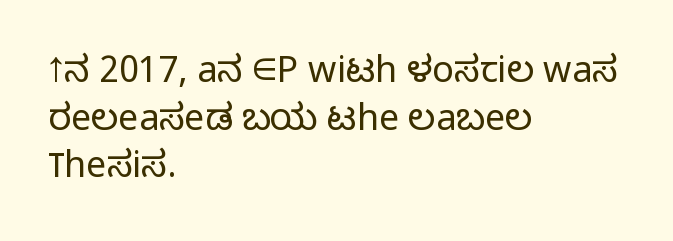
{"serif": "no", "italic": "no", "bold": "no", "weight": "light", "width": "normal", "stroke_contrast": "low", "x_height": "medium", "monospaced": "no", "underline": "no", "align": "left", "line_spacing": "normal", "line_spacing_ratio": 1.32, "letter_spacing": "normal", "letter_spacing_em": 0.0, "glyph_px": 36}
